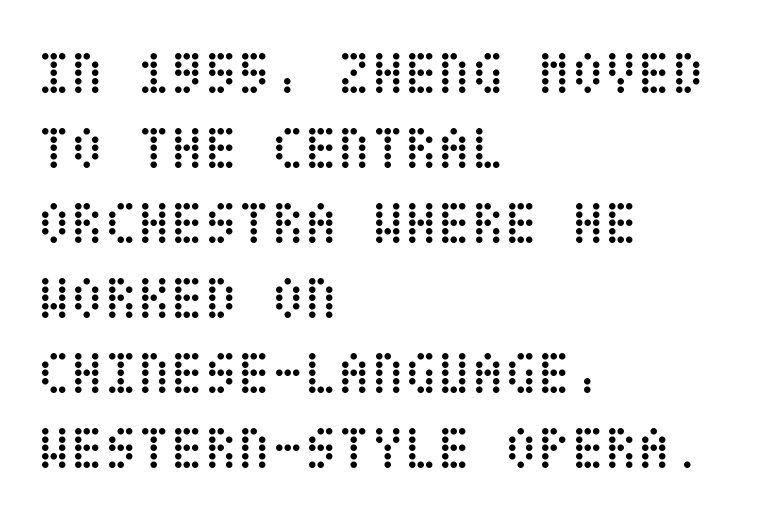
Q: Is the text bold? A: No.
Q: Is the text italic (slanted)? A: No, it is upright.
Q: Is the text underlined? A: No.
Q: How is the paragraph aligned? A: Left-aligned.
Q: Is the spacing between letters normal or unusually wide? A: Normal.
Q: Width (condensed, normal, or wide)? A: Condensed.
Q: Stroke contrast? A: Low.
Q: x-height? A: Large.
